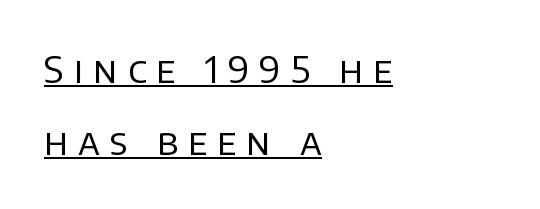
Q: Is the text bold? A: No.
Q: Is the text italic (slanted)? A: No, it is upright.
Q: Is the typeface a serif or a sans-serif typeface? A: Sans-serif.
Q: Is the text underlined? A: Yes.
Q: How is the paragraph aligned? A: Left-aligned.
Q: Is the spacing between letters normal or unusually wide? A: Unusually wide.
Q: Is the spacing between lines tight, normal or loose? A: Loose.
Q: Width (condensed, normal, or wide)? A: Normal.
Q: Stroke contrast? A: Low.
Q: x-height? A: Large.
Q: Monospaced? A: No.
